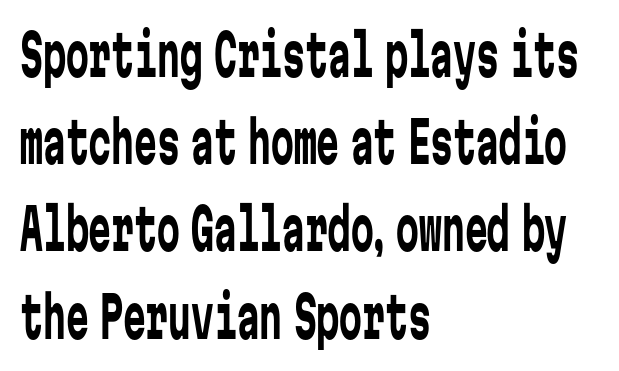
{"serif": "no", "italic": "no", "bold": "no", "weight": "regular", "width": "condensed", "stroke_contrast": "low", "x_height": "medium", "monospaced": "yes", "underline": "no", "align": "left", "line_spacing": "normal", "line_spacing_ratio": 1.53, "letter_spacing": "normal", "letter_spacing_em": 0.0, "glyph_px": 57}
